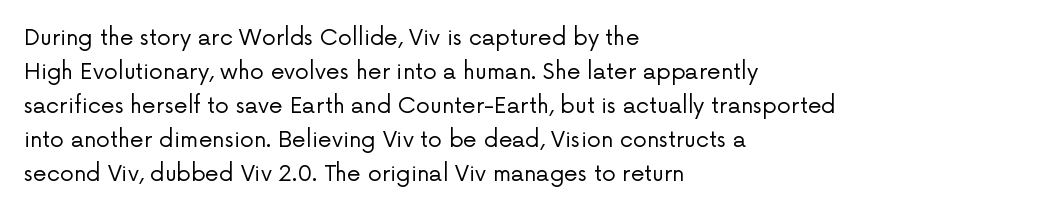
These lines stack with their left ends in a neat column. Any mark beneath the type? The region is blank. Short note: letters normally spaced. The type sits square on the baseline with zero lean.
